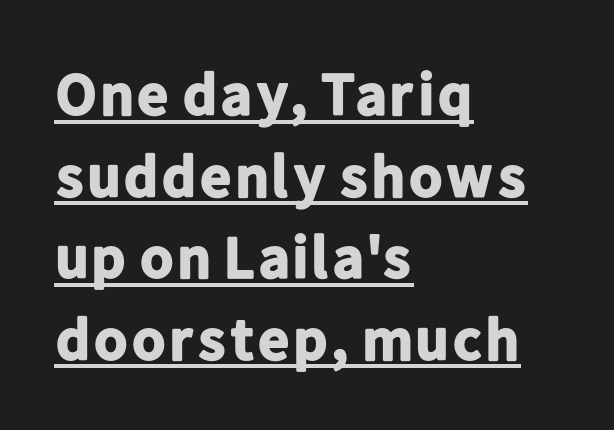
Q: Is the text bold? A: Yes.
Q: Is the text italic (slanted)? A: No, it is upright.
Q: Is the typeface a serif or a sans-serif typeface? A: Sans-serif.
Q: Is the text underlined? A: Yes.
Q: How is the paragraph aligned? A: Left-aligned.
Q: Is the spacing between letters normal or unusually wide? A: Normal.
Q: Is the spacing between lines tight, normal or loose? A: Normal.
Q: Width (condensed, normal, or wide)? A: Normal.
Q: Stroke contrast? A: Low.
Q: x-height? A: Medium.
Q: Monospaced? A: No.
